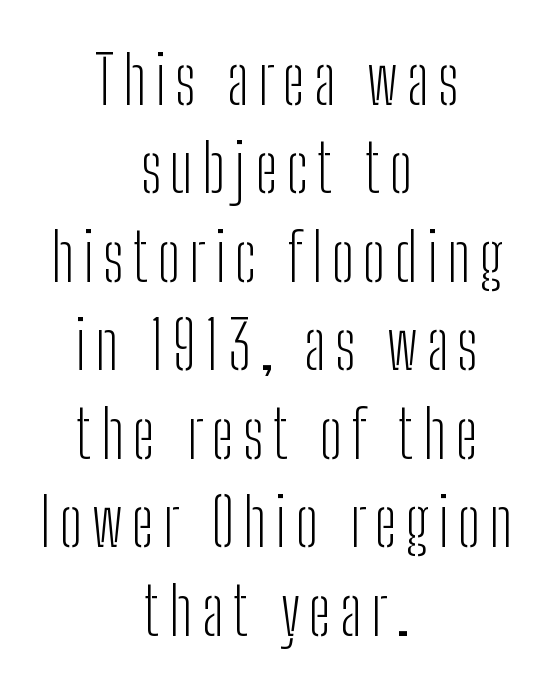
{"serif": "no", "italic": "no", "bold": "no", "weight": "light", "width": "condensed", "stroke_contrast": "low", "x_height": "medium", "monospaced": "no", "underline": "no", "align": "center", "line_spacing": "normal", "line_spacing_ratio": 1.34, "glyph_px": 66}
